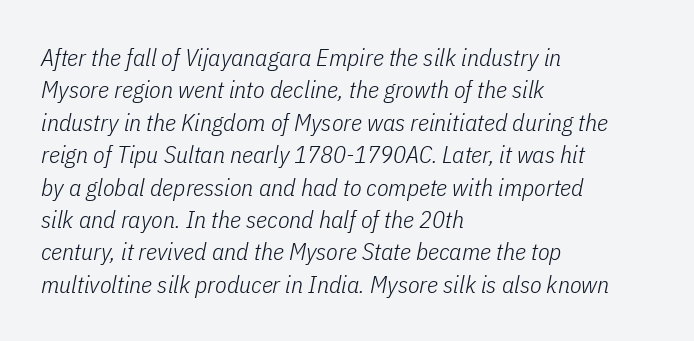
Q: Is the text bold? A: No.
Q: Is the text italic (slanted)? A: Yes, it leans right by about 11 degrees.
Q: Is the text underlined? A: No.
Q: How is the paragraph aligned? A: Left-aligned.
Q: Is the spacing between letters normal or unusually wide? A: Normal.
Q: Is the spacing between lines tight, normal or loose? A: Normal.
